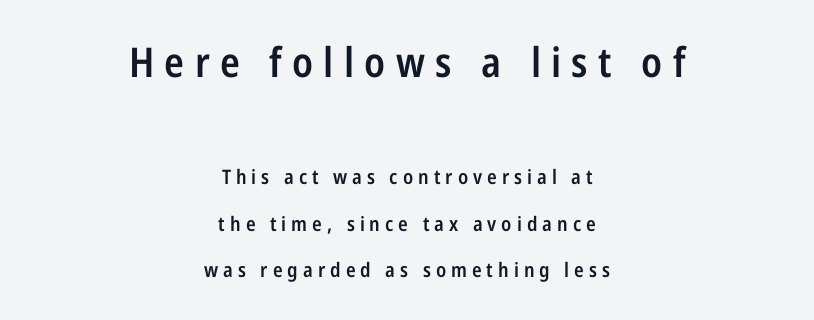
The glyphs in this specimen are sans serif. Has an underline been added? It has not. Each letter keeps its own natural width here, so spacing adapts to shape. The glyphs have the mass of a demibold cut, below bold.
